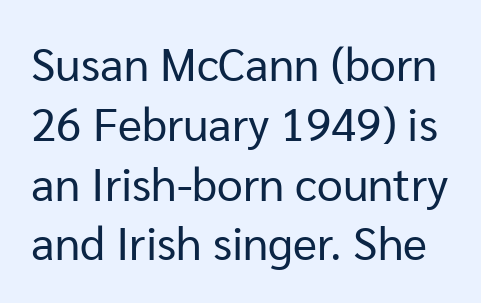
Proportional: the letters do not fall into vertical columns. In terms of posture, this sample is upright. You could call the tracking neutral — neither tight nor loose. Serifs: no, the terminals of the letterforms are clean. Interline gaps are of average width in this sample.
